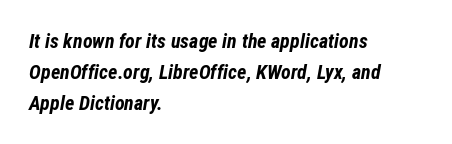
Q: Is the text bold? A: Yes.
Q: Is the text italic (slanted)? A: Yes, it leans right by about 12 degrees.
Q: Is the text underlined? A: No.
Q: How is the paragraph aligned? A: Left-aligned.
Q: Is the spacing between letters normal or unusually wide? A: Normal.
Q: Is the spacing between lines tight, normal or loose? A: Normal.
